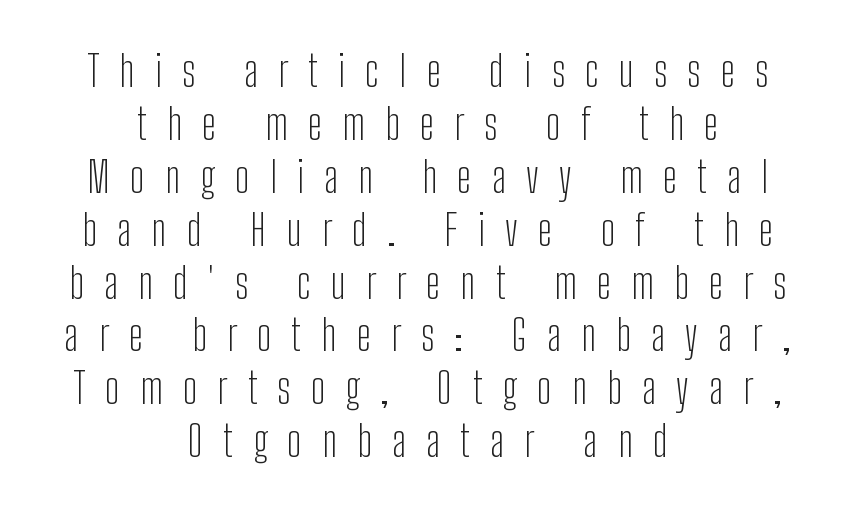
Q: Is the text bold? A: No.
Q: Is the text italic (slanted)? A: No, it is upright.
Q: Is the typeface a serif or a sans-serif typeface? A: Sans-serif.
Q: Is the text underlined? A: No.
Q: How is the paragraph aligned? A: Centered.
Q: Is the spacing between letters normal or unusually wide? A: Unusually wide.
Q: Width (condensed, normal, or wide)? A: Condensed.
Q: Stroke contrast? A: Low.
Q: x-height? A: Medium.
Q: Monospaced? A: No.
